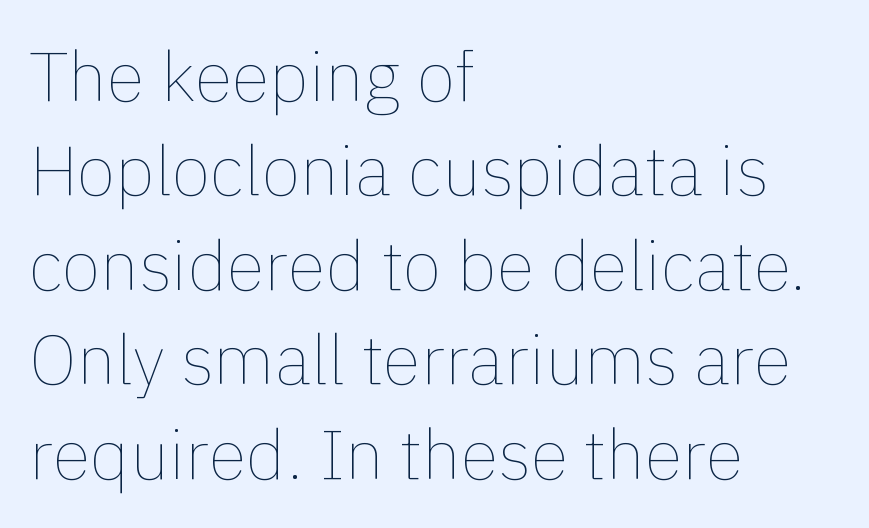
The image shows 70 px thin type, upright; set left-aligned, normal line spacing (1.35x), normal letter spacing, not underlined; a medium x-height.
